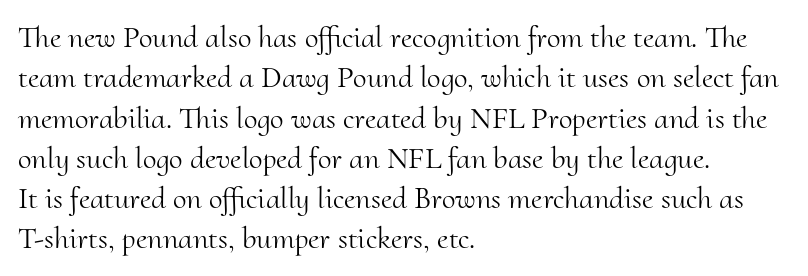
The image shows 31 px light serif type, upright; set left-aligned, normal line spacing (1.3x), normal letter spacing, not underlined; medium stroke contrast and a small x-height.
